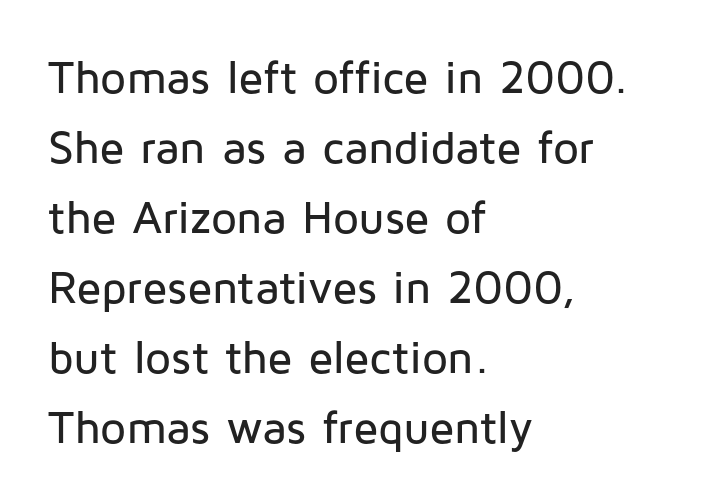
{"serif": "no", "italic": "no", "width": "normal", "stroke_contrast": "low", "x_height": "medium", "monospaced": "no", "underline": "no", "align": "left", "line_spacing": "normal", "line_spacing_ratio": 1.52, "letter_spacing": "normal", "letter_spacing_em": 0.0, "glyph_px": 46}
